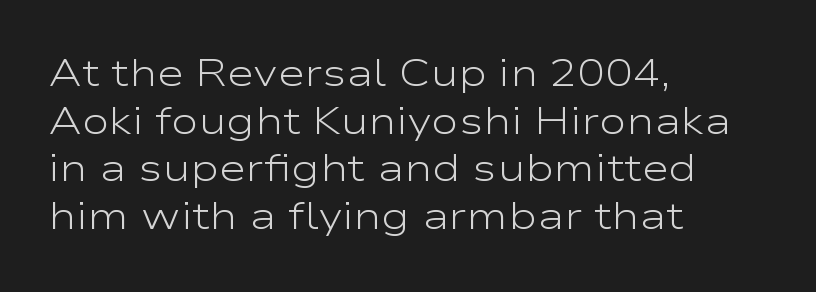
Q: Is the text bold? A: No.
Q: Is the text italic (slanted)? A: No, it is upright.
Q: Is the typeface a serif or a sans-serif typeface? A: Sans-serif.
Q: Is the text underlined? A: No.
Q: How is the paragraph aligned? A: Left-aligned.
Q: Is the spacing between letters normal or unusually wide? A: Normal.
Q: Is the spacing between lines tight, normal or loose? A: Normal.
Q: Width (condensed, normal, or wide)? A: Wide.
Q: Stroke contrast? A: Low.
Q: x-height? A: Medium.
Q: Monospaced? A: No.
